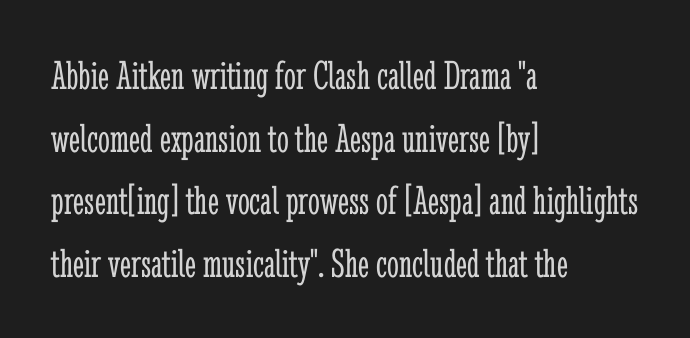
Each stroke keeps to a modest, everyday thickness or less. Stroke terminals: seriffed. The letters sit at their default tracking, neither squeezed nor spread. Do the characters align in a grid? No, the font is proportional. Alignment: flush left. This sample keeps an unexceptional amount of space between lines.
